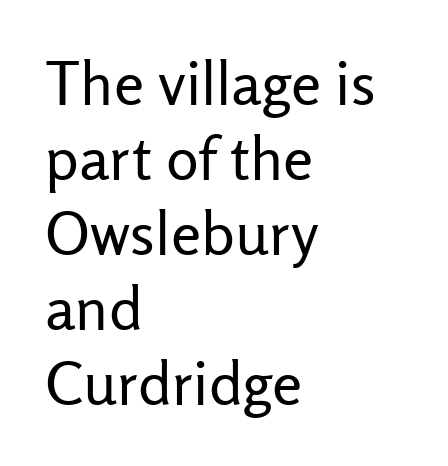
The passage shown is not underscored anywhere. The weight would be labelled regular, book, light, or lighter still. The letters stand straight up with perfectly vertical stems. Character widths vary here, with narrow letters taking less room than wide ones. Which margin do the lines hug? The left one — the right edge is uneven. You can tell from the bare stems that sans-serif type was used.
